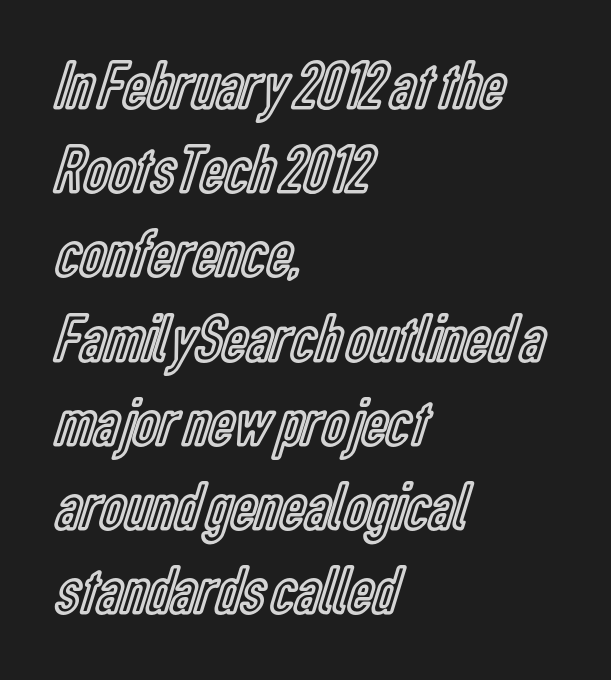
Q: Is the text italic (slanted)? A: Yes.
Q: Is the text underlined? A: No.
Q: How is the paragraph aligned? A: Left-aligned.
Q: Is the spacing between letters normal or unusually wide? A: Normal.
Q: Width (condensed, normal, or wide)? A: Condensed.
Q: x-height? A: Medium.
Q: Monospaced? A: No.
